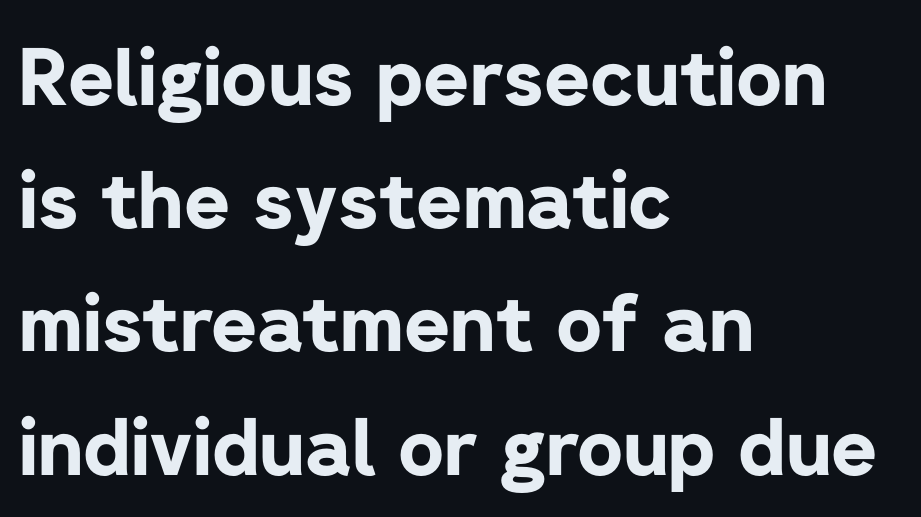
The image shows 79 px bold sans-serif type, upright; set left-aligned, normal line spacing (1.56x), normal letter spacing, not underlined; low stroke contrast and a medium x-height.
